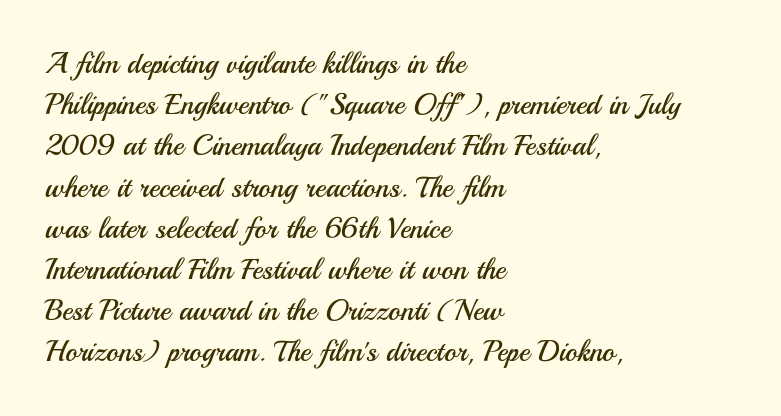
The image shows 29 px regular-weight sans-serif type; set left-aligned, normal line spacing (1.42x), normal letter spacing, not underlined; medium stroke contrast and a small x-height.
